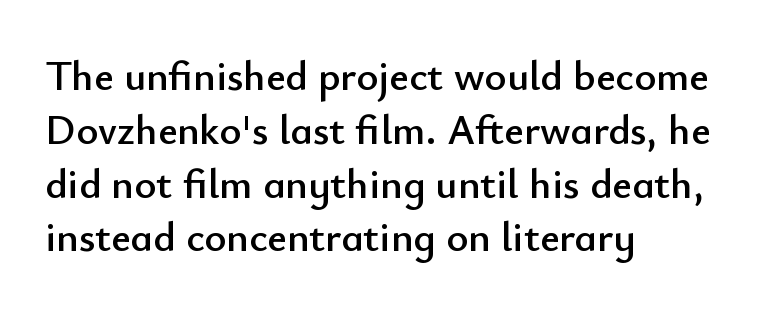
{"serif": "no", "italic": "no", "width": "normal", "stroke_contrast": "low", "x_height": "small", "monospaced": "no", "underline": "no", "align": "left", "line_spacing": "normal", "line_spacing_ratio": 1.28, "letter_spacing": "normal", "letter_spacing_em": 0.0, "glyph_px": 42}
